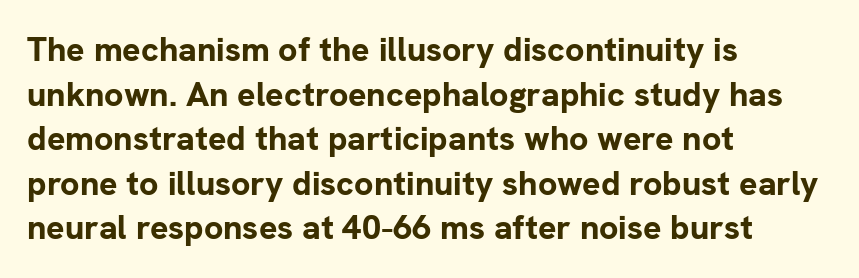
The image shows 34 px bold sans-serif type, upright; set left-aligned, normal line spacing (1.31x), normal letter spacing, not underlined; low stroke contrast and a medium x-height.
